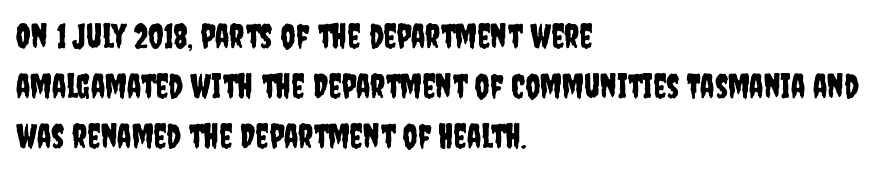
{"serif": "no", "italic": "no", "width": "condensed", "stroke_contrast": "low", "x_height": "large", "monospaced": "no", "underline": "no", "align": "left", "line_spacing": "normal", "line_spacing_ratio": 1.51, "letter_spacing": "normal", "letter_spacing_em": 0.0, "glyph_px": 33}
